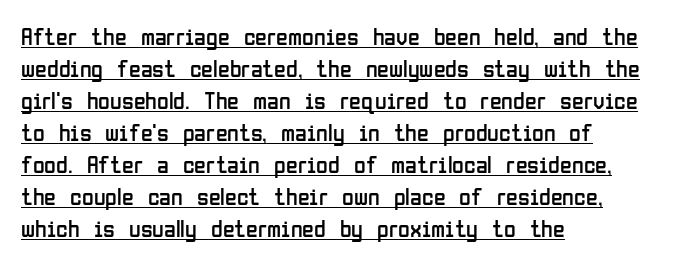
The typesetter has applied underlining to the passage shown. The type is set solid horizontally, with unmodified tracking. Whoever set this chose a conventional vertical rhythm. The strokes carry an ordinary text weight at most. Casual observation: everything's shoved over to the left.
